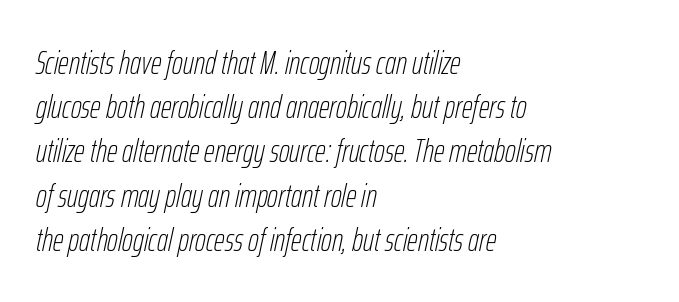
The image shows 33 px thin, condensed type, italic (leaning right); set left-aligned, normal line spacing (1.34x), normal letter spacing, not underlined; low stroke contrast and a medium x-height.
